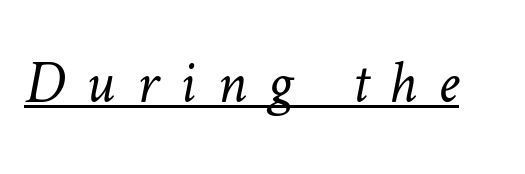
{"bold": "no", "weight": "light", "width": "normal", "stroke_contrast": "low", "x_height": "medium", "monospaced": "no", "underline": "yes", "letter_spacing": "wide", "letter_spacing_em": 0.35, "glyph_px": 61}
